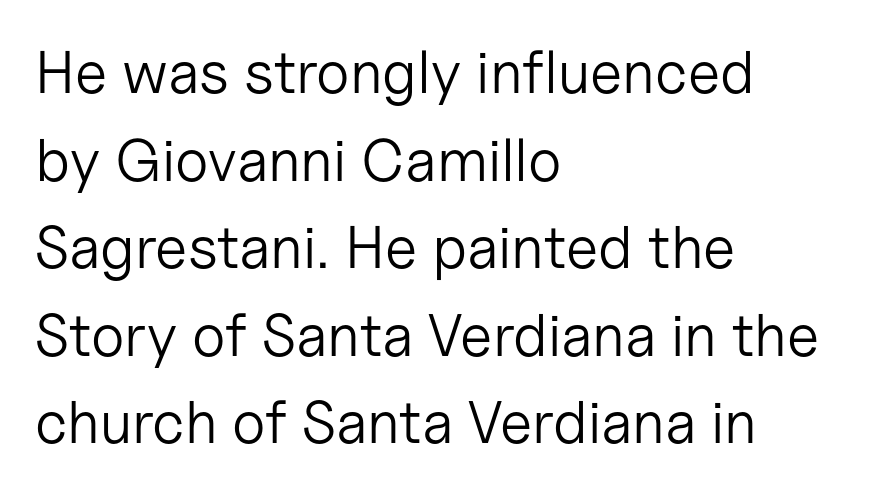
{"serif": "no", "italic": "no", "bold": "no", "weight": "light", "width": "normal", "stroke_contrast": "low", "x_height": "medium", "monospaced": "no", "underline": "no", "align": "left", "line_spacing": "normal", "line_spacing_ratio": 1.46, "letter_spacing": "normal", "letter_spacing_em": 0.0, "glyph_px": 60}
